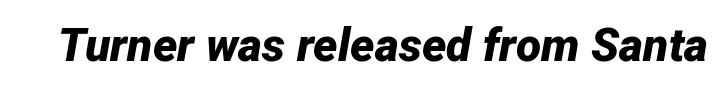
Each letter keeps its own natural width here, so spacing adapts to shape. Nobody drew a line under any word here. How heavy is the stroke? Heavy — this is a bold. The axis of the letterforms is tilted away from vertical.
